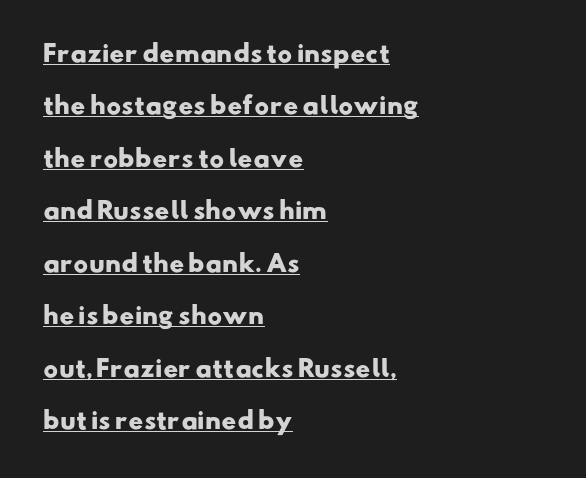
Q: Is the text bold? A: Yes.
Q: Is the text underlined? A: Yes.
Q: How is the paragraph aligned? A: Left-aligned.
Q: Is the spacing between letters normal or unusually wide? A: Normal.
Q: Is the spacing between lines tight, normal or loose? A: Loose.
